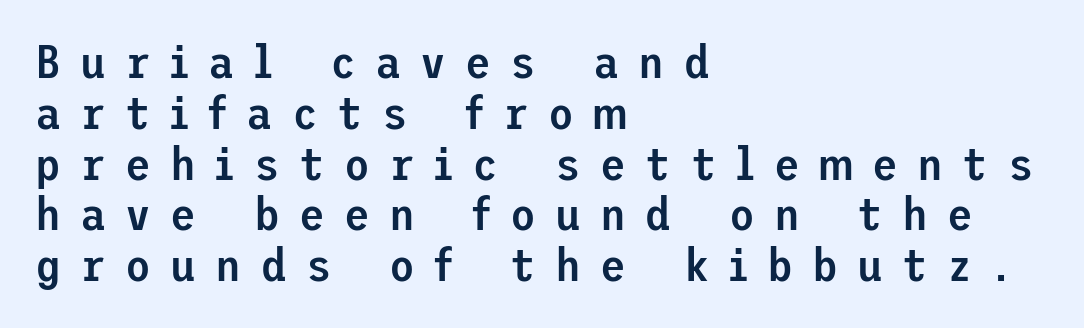
{"serif": "no", "italic": "no", "bold": "semi", "weight": "semibold", "width": "normal", "stroke_contrast": "low", "x_height": "medium", "underline": "no", "align": "left", "line_spacing": "tight", "line_spacing_ratio": 1.08, "letter_spacing": "wide", "letter_spacing_em": 0.41, "glyph_px": 47}
